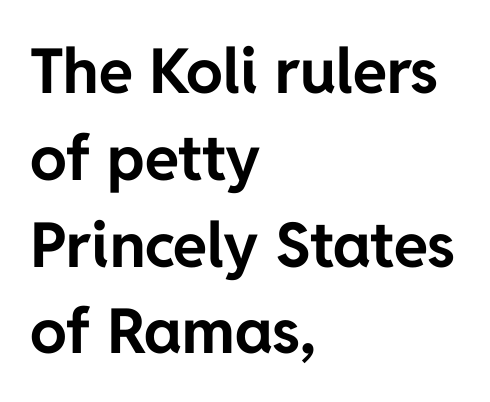
{"serif": "no", "italic": "no", "bold": "yes", "weight": "bold", "width": "normal", "stroke_contrast": "low", "x_height": "medium", "monospaced": "no", "underline": "no", "align": "left", "line_spacing": "normal", "line_spacing_ratio": 1.4, "letter_spacing": "normal", "letter_spacing_em": 0.0, "glyph_px": 62}
